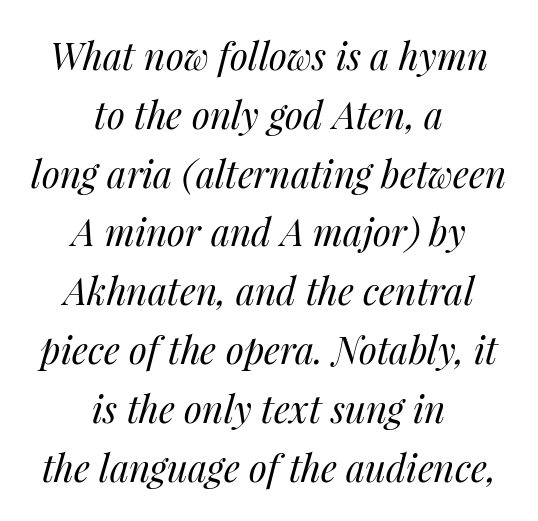
The image shows 37 px regular-weight type, italic (leaning right); set centered, normal line spacing (1.59x), normal letter spacing, not underlined; medium stroke contrast and a medium x-height.
